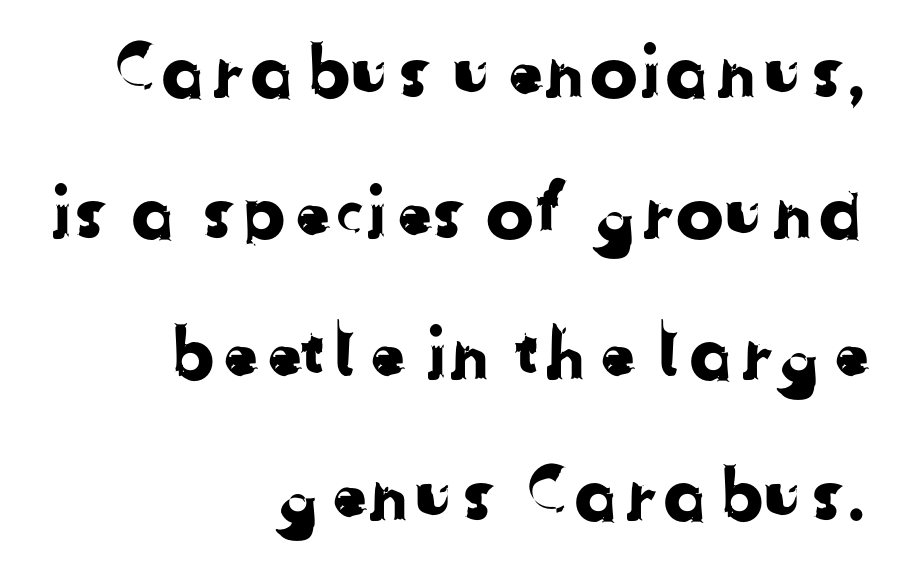
The image shows 72 px sans-serif type; set right-aligned, loose line spacing (1.96x), normal letter spacing, not underlined; low stroke contrast and a medium x-height.
